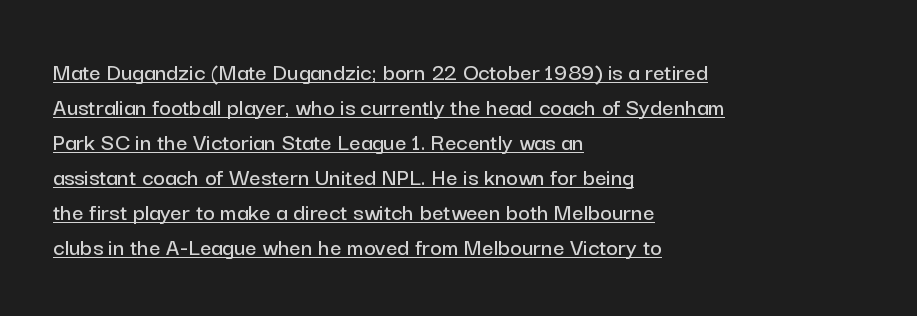
Q: Is the text italic (slanted)? A: No, it is upright.
Q: Is the text underlined? A: Yes.
Q: How is the paragraph aligned? A: Left-aligned.
Q: Is the spacing between letters normal or unusually wide? A: Normal.
Q: Is the spacing between lines tight, normal or loose? A: Normal.
